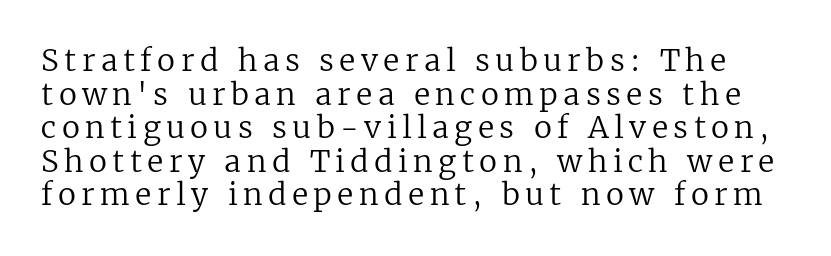
The image shows 30 px regular-weight serif type, upright; set tight line spacing (1.12x), not underlined; low stroke contrast and a medium x-height.
